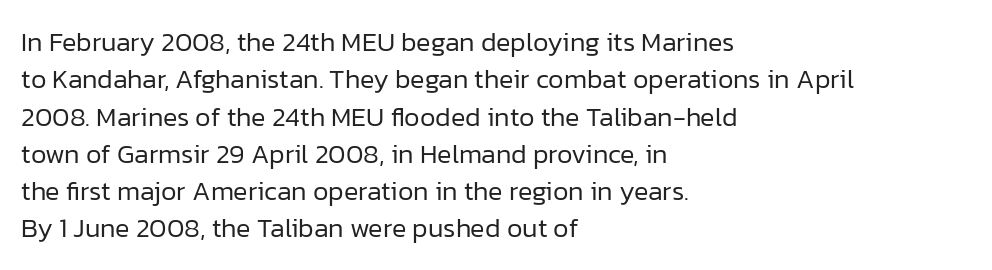
The image shows 27 px text type, upright; set left-aligned, normal line spacing (1.38x), normal letter spacing, not underlined.
